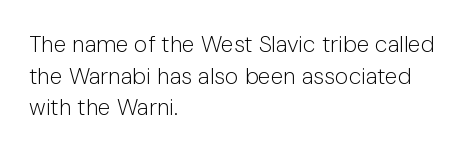
The image shows 23 px text type, upright; set left-aligned, normal line spacing (1.38x), normal letter spacing, not underlined.
